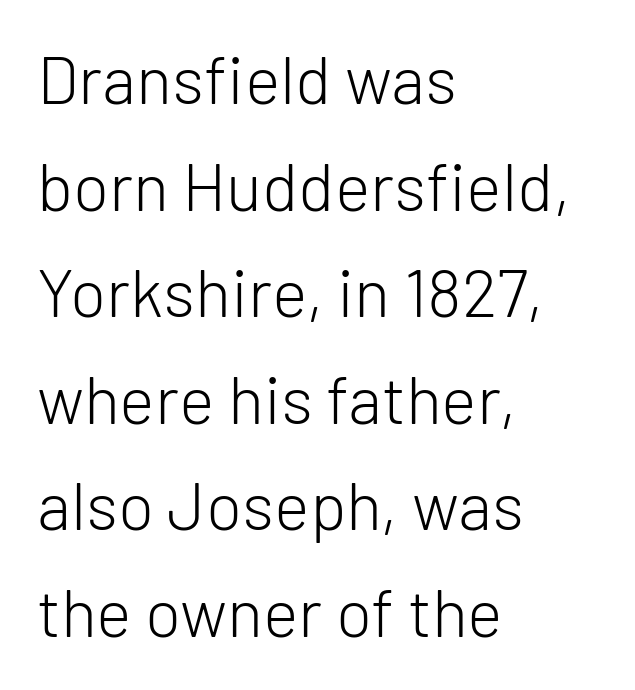
Q: Is the text bold? A: No.
Q: Is the text italic (slanted)? A: No, it is upright.
Q: Is the typeface a serif or a sans-serif typeface? A: Sans-serif.
Q: Is the text underlined? A: No.
Q: How is the paragraph aligned? A: Left-aligned.
Q: Is the spacing between letters normal or unusually wide? A: Normal.
Q: Is the spacing between lines tight, normal or loose? A: Normal.
Q: Width (condensed, normal, or wide)? A: Normal.
Q: Stroke contrast? A: Low.
Q: x-height? A: Medium.
Q: Monospaced? A: No.
